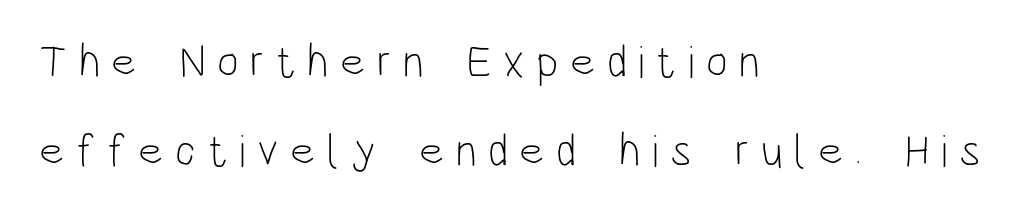
{"serif": "no", "italic": "no", "bold": "no", "weight": "light", "width": "condensed", "stroke_contrast": "low", "x_height": "large", "monospaced": "no", "underline": "no", "align": "left", "line_spacing": "loose", "line_spacing_ratio": 1.93, "letter_spacing": "wide", "letter_spacing_em": 0.25, "glyph_px": 46}
